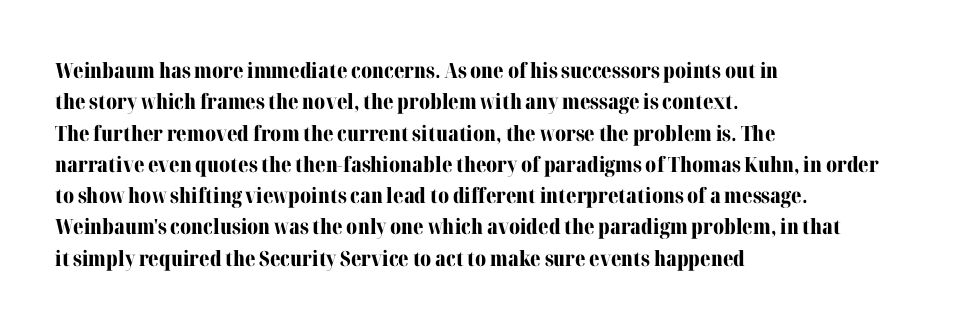
Q: Is the text bold? A: Yes.
Q: Is the text italic (slanted)? A: No, it is upright.
Q: Is the text underlined? A: No.
Q: How is the paragraph aligned? A: Left-aligned.
Q: Is the spacing between letters normal or unusually wide? A: Normal.
Q: Is the spacing between lines tight, normal or loose? A: Normal.
